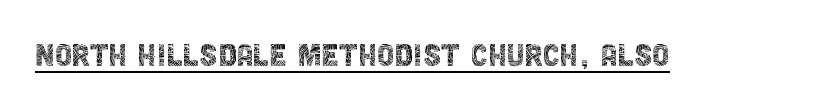
Serif or sans? Sans — the stroke terminals are bare. The passage shown is not bold in any degree. The typography opts for an upright posture over an oblique one. A typographer would call this underscored text. These lines are rendered in a variable-pitch font. Between one letter and the next there's only the usual sliver of space.
